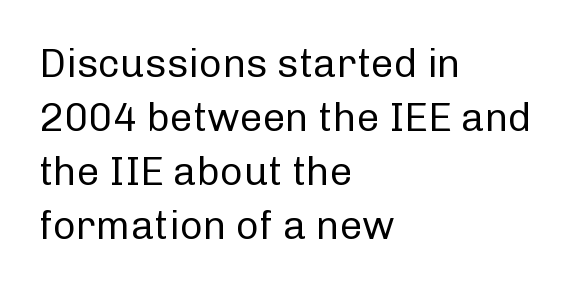
The image shows 40 px regular-weight sans-serif type, upright; set left-aligned, normal line spacing (1.35x), normal letter spacing, not underlined; low stroke contrast and a medium x-height.
